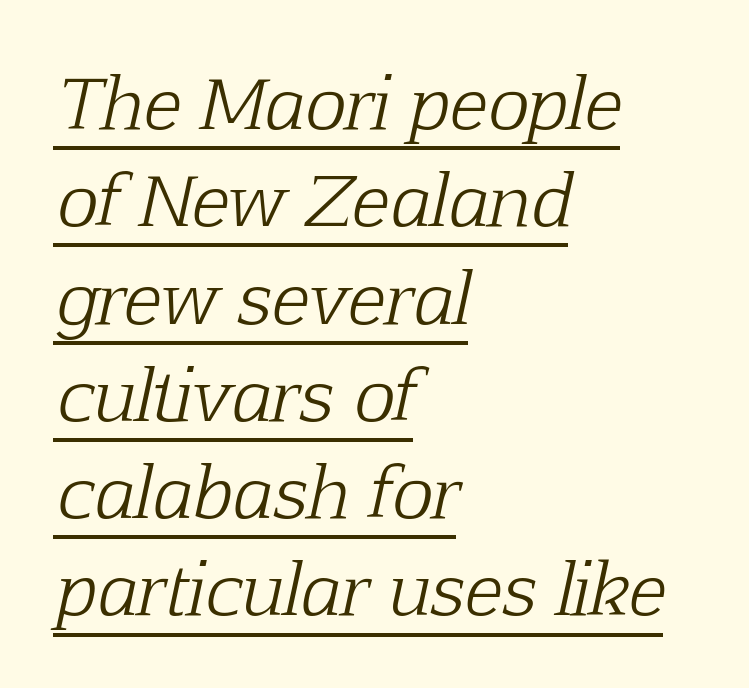
This sample carries an underscore along the baseline area. This rendering uses left alignment, leaving the right contour irregular. These lines are composed in type with serifs. In terms of letterspacing, this is plain default setting.
